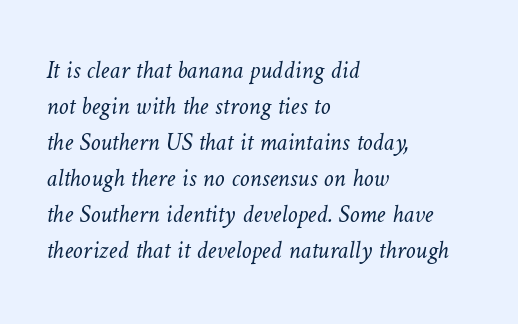
Evenly set lines give the paragraph a standard silhouette. Stems and bowls with no extra thickness — not bold. Line beginnings align vertically; line endings do not. This rendering features lettering with no underline. Words appear dense and cohesive because spacing is normal.
